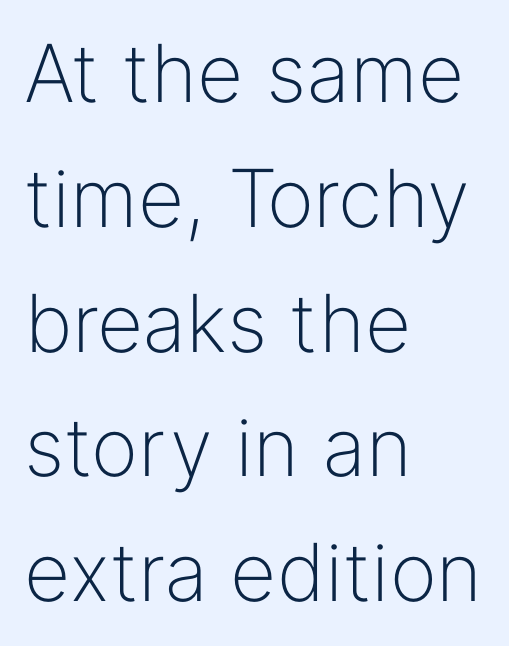
The image shows 80 px light sans-serif type, upright; set left-aligned, normal line spacing (1.56x), normal letter spacing, not underlined; low stroke contrast and a medium x-height.
